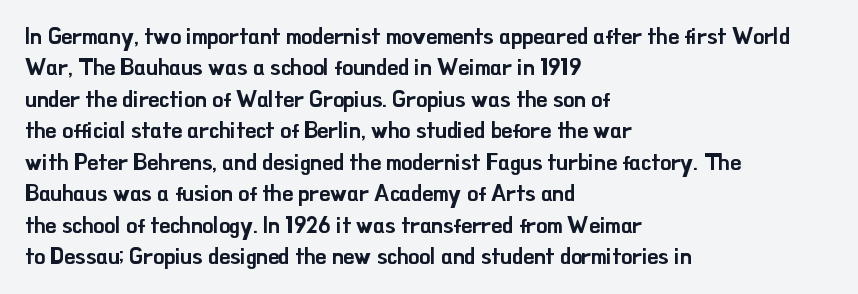
The image shows 22 px text type, upright; set left-aligned, normal line spacing (1.43x), normal letter spacing, not underlined.
